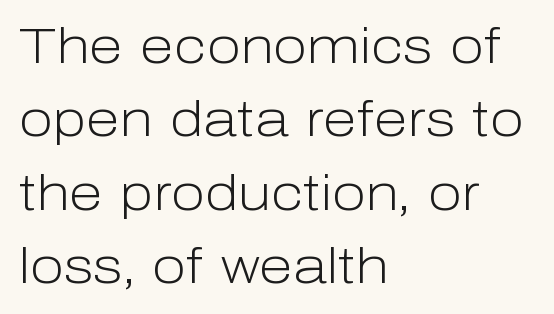
Q: Is the text bold? A: No.
Q: Is the text italic (slanted)? A: No, it is upright.
Q: Is the typeface a serif or a sans-serif typeface? A: Sans-serif.
Q: Is the text underlined? A: No.
Q: How is the paragraph aligned? A: Left-aligned.
Q: Is the spacing between letters normal or unusually wide? A: Normal.
Q: Is the spacing between lines tight, normal or loose? A: Normal.
Q: Width (condensed, normal, or wide)? A: Normal.
Q: Stroke contrast? A: Low.
Q: x-height? A: Medium.
Q: Monospaced? A: No.
